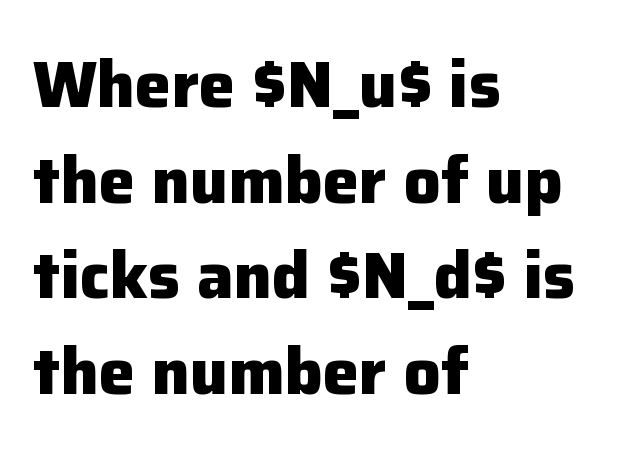
Q: Is the text bold? A: Yes.
Q: Is the text italic (slanted)? A: No, it is upright.
Q: Is the typeface a serif or a sans-serif typeface? A: Sans-serif.
Q: Is the text underlined? A: No.
Q: How is the paragraph aligned? A: Left-aligned.
Q: Is the spacing between letters normal or unusually wide? A: Normal.
Q: Is the spacing between lines tight, normal or loose? A: Normal.
Q: Width (condensed, normal, or wide)? A: Normal.
Q: Stroke contrast? A: Low.
Q: x-height? A: Medium.
Q: Monospaced? A: No.
